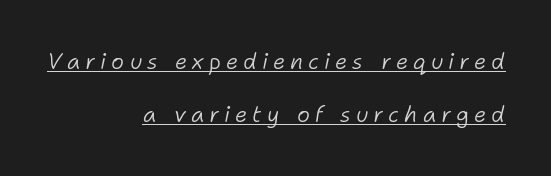
{"italic": "yes", "lean": "right", "slant_degrees": 11, "bold": "no", "underline": "yes", "align": "right", "line_spacing": "loose", "line_spacing_ratio": 2.4, "letter_spacing": "wide", "letter_spacing_em": 0.23, "glyph_px": 22}
